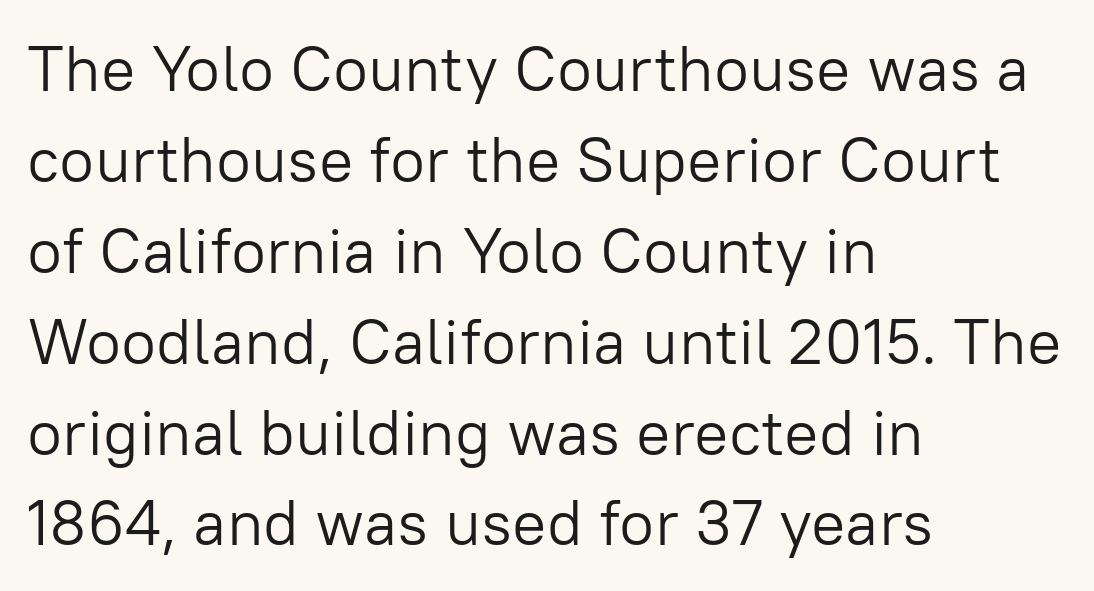
The rendering shows plain stroke endings on the letterforms — a sans-serif design. The foot of each line stays bare and open. Compared with a typical body face, this is equally light or lighter still. Unlike italic type, these characters show no tilt at all. Vertically, the passage feels balanced, rows spaced as you'd expect.
